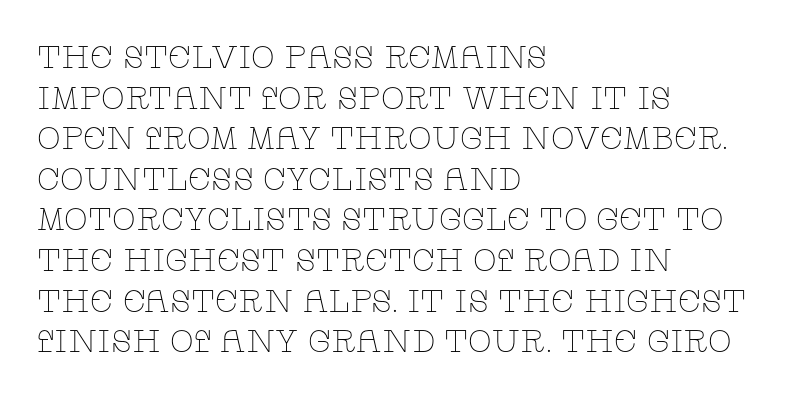
Q: Is the text bold? A: No.
Q: Is the text italic (slanted)? A: No, it is upright.
Q: Is the typeface a serif or a sans-serif typeface? A: Serif.
Q: Is the text underlined? A: No.
Q: How is the paragraph aligned? A: Left-aligned.
Q: Is the spacing between letters normal or unusually wide? A: Normal.
Q: Is the spacing between lines tight, normal or loose? A: Normal.
Q: Width (condensed, normal, or wide)? A: Wide.
Q: Stroke contrast? A: Low.
Q: x-height? A: Large.
Q: Monospaced? A: No.
